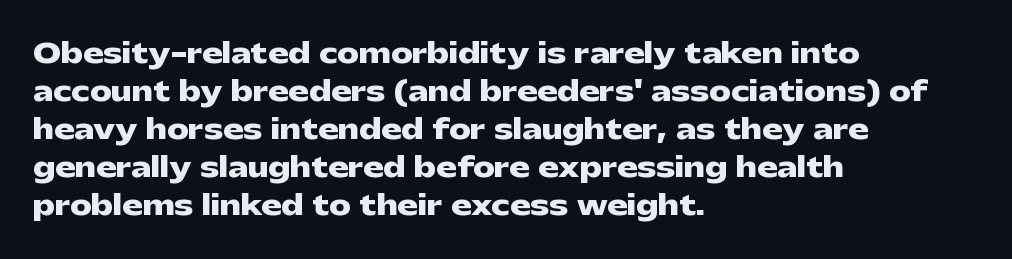
The image shows 27 px bold type, upright; set left-aligned, normal line spacing (1.41x), normal letter spacing, not underlined.
